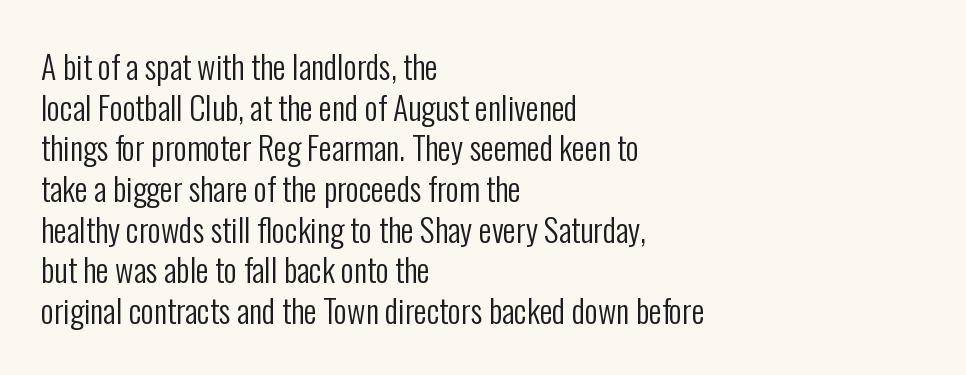
{"serif": "no", "italic": "no", "bold": "no", "weight": "regular", "width": "condensed", "stroke_contrast": "low", "x_height": "medium", "monospaced": "no", "underline": "no", "align": "left", "line_spacing": "normal", "line_spacing_ratio": 1.27, "letter_spacing": "normal", "letter_spacing_em": 0.0, "glyph_px": 32}
